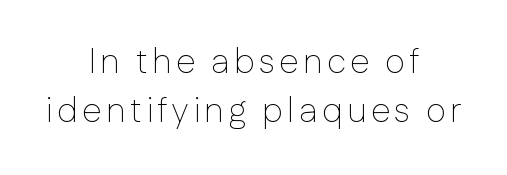
Q: Is the text bold? A: No.
Q: Is the text italic (slanted)? A: No, it is upright.
Q: Is the typeface a serif or a sans-serif typeface? A: Sans-serif.
Q: Is the text underlined? A: No.
Q: How is the paragraph aligned? A: Centered.
Q: Is the spacing between lines tight, normal or loose? A: Normal.
Q: Width (condensed, normal, or wide)? A: Normal.
Q: Stroke contrast? A: Low.
Q: x-height? A: Medium.
Q: Monospaced? A: No.
